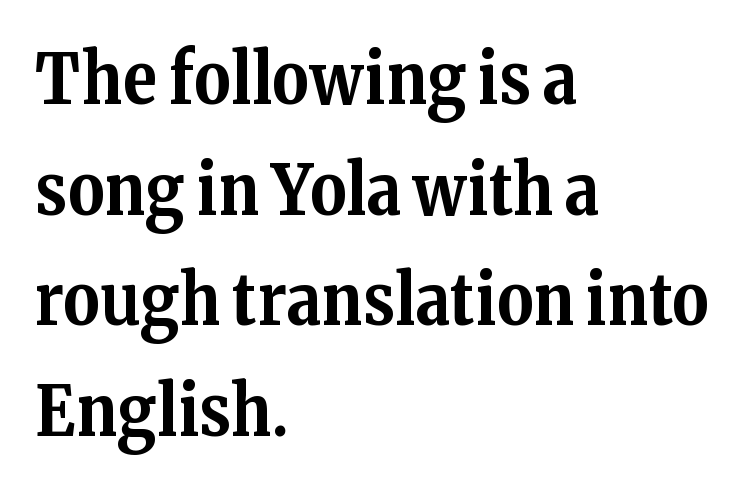
The image shows 70 px bold serif type, upright; set left-aligned, normal line spacing (1.58x), normal letter spacing, not underlined; medium stroke contrast and a medium x-height.
